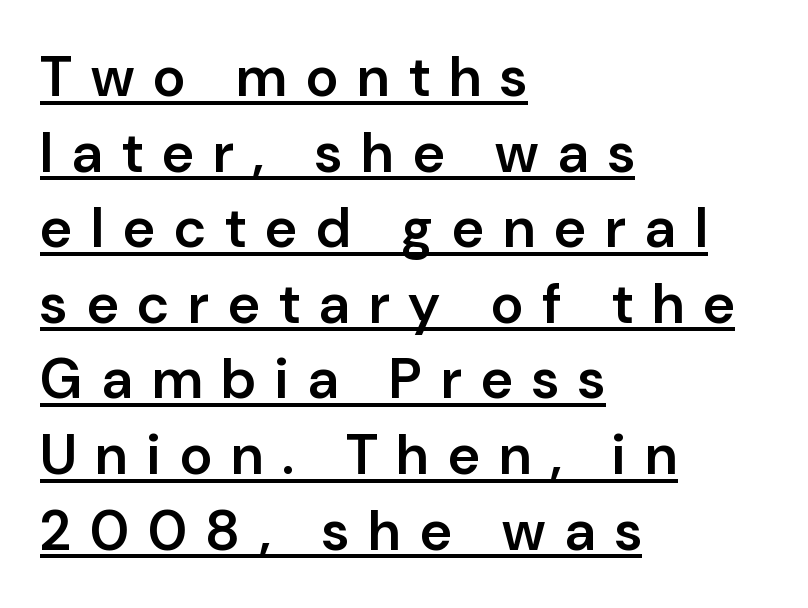
A semibold gives these letters moderate extra thickness, short of bold. The block of text has a typical density, with ordinary space between rows. The lettering is marked with a stroke running underneath it. Display-style spreading of the glyphs; the letterfit is very open. Is the block centered? No — it sits flush against the left margin. These lines are rendered in a variable-pitch font.
